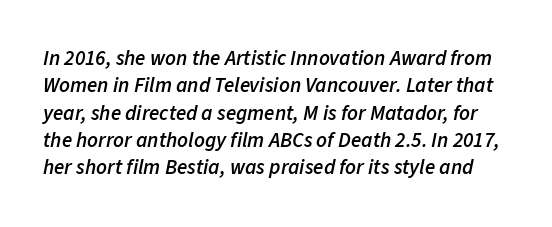
The passage shown is not underscored anywhere. Italic? Definitely — the glyphs are oblique. Summary of vertical rhythm: regular, with standard interline spacing. Strokes here are thickened, but only to semibold level. Tracking value appears to be zero — textbook default spacing.
